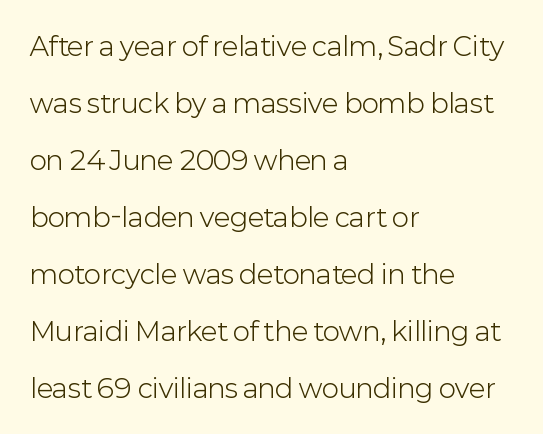
Q: Is the text bold? A: No.
Q: Is the text italic (slanted)? A: No, it is upright.
Q: Is the text underlined? A: No.
Q: How is the paragraph aligned? A: Left-aligned.
Q: Is the spacing between letters normal or unusually wide? A: Normal.
Q: Is the spacing between lines tight, normal or loose? A: Loose.
